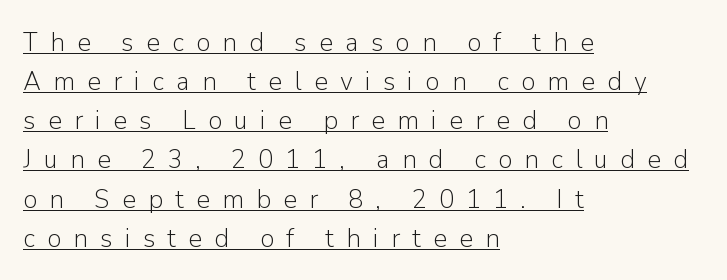
The image shows 27 px text type, upright; set left-aligned, normal line spacing (1.45x), unusually wide letter spacing (+0.45 em), underlined.
